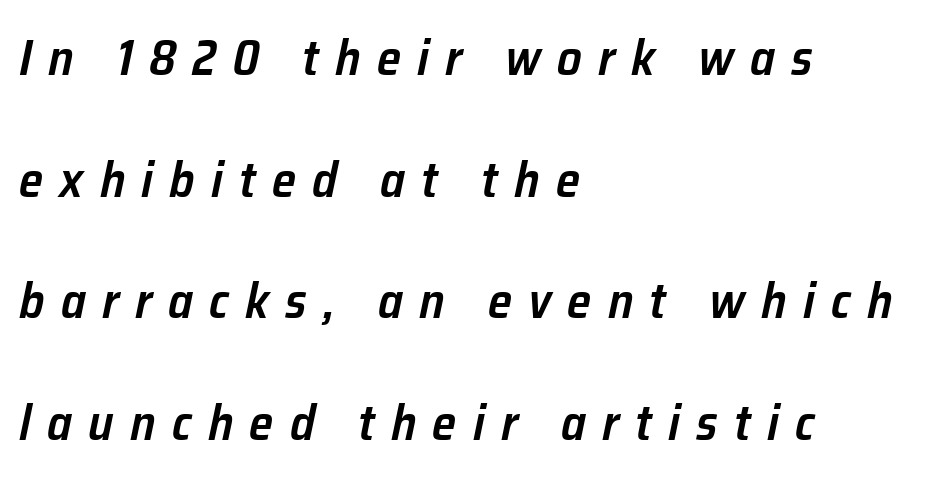
{"italic": "yes", "lean": "right", "slant_degrees": 12, "bold": "semi", "weight": "semibold", "width": "normal", "stroke_contrast": "low", "x_height": "medium", "monospaced": "no", "underline": "no", "align": "left", "line_spacing": "loose", "line_spacing_ratio": 2.48, "letter_spacing": "wide", "letter_spacing_em": 0.33, "glyph_px": 49}
